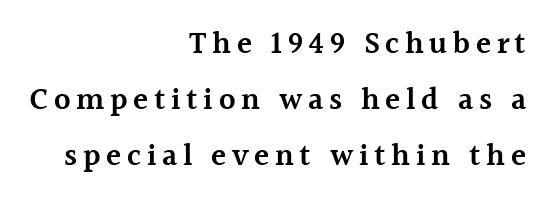
Q: Is the text bold? A: Semi-bold.
Q: Is the text italic (slanted)? A: No, it is upright.
Q: Is the typeface a serif or a sans-serif typeface? A: Serif.
Q: Is the text underlined? A: No.
Q: How is the paragraph aligned? A: Right-aligned.
Q: Width (condensed, normal, or wide)? A: Normal.
Q: x-height? A: Medium.
Q: Monospaced? A: No.
